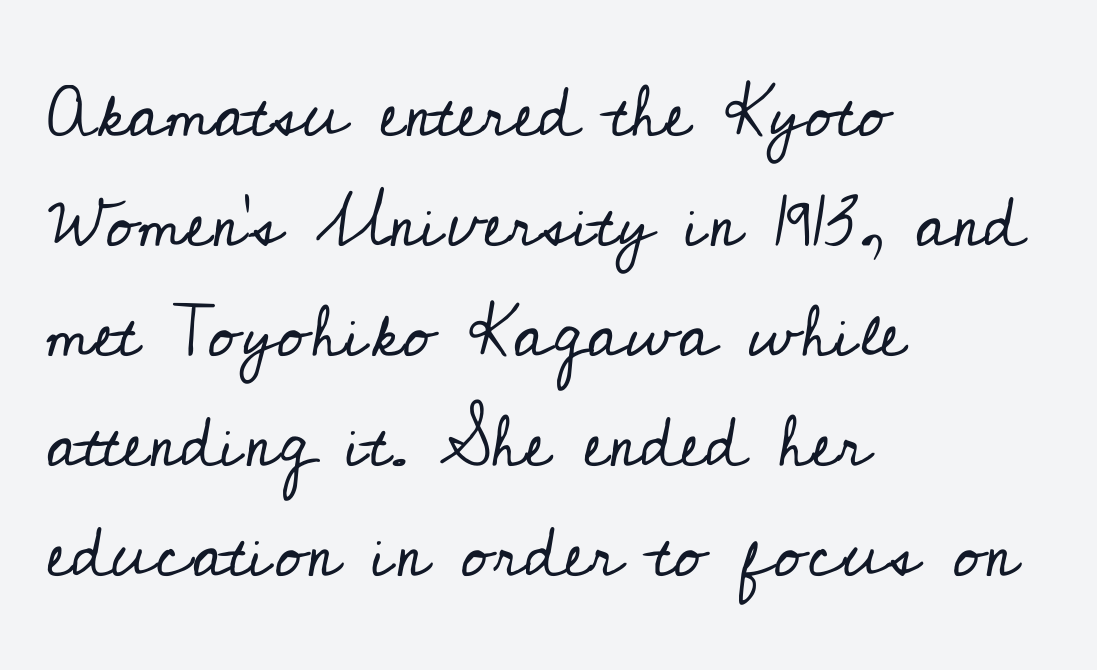
{"serif": "yes", "bold": "no", "weight": "regular", "width": "normal", "stroke_contrast": "low", "x_height": "small", "monospaced": "no", "underline": "no", "align": "left", "line_spacing": "normal", "line_spacing_ratio": 1.55, "letter_spacing": "normal", "letter_spacing_em": 0.0, "glyph_px": 71}
